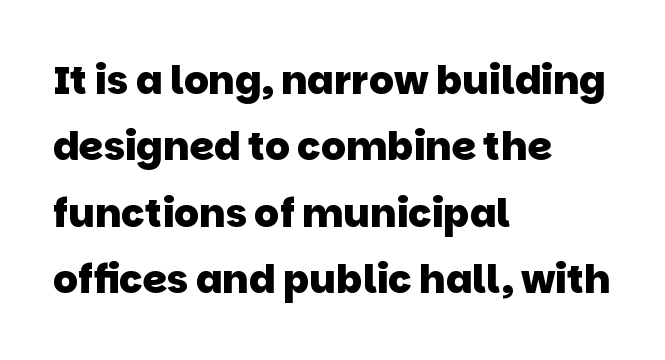
{"serif": "no", "bold": "yes", "weight": "heavy", "width": "normal", "stroke_contrast": "low", "x_height": "large", "monospaced": "no", "underline": "no", "align": "left", "line_spacing": "normal", "line_spacing_ratio": 1.7, "letter_spacing": "normal", "letter_spacing_em": 0.0, "glyph_px": 39}
